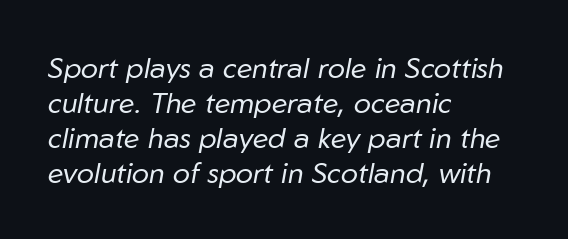
Glyph-to-glyph distance matches everyday printed text. The font sits on the lighter half of the weight spectrum, regular included. These lines stack with their left ends in a neat column. The face used here has a pronounced slope to its letters.
